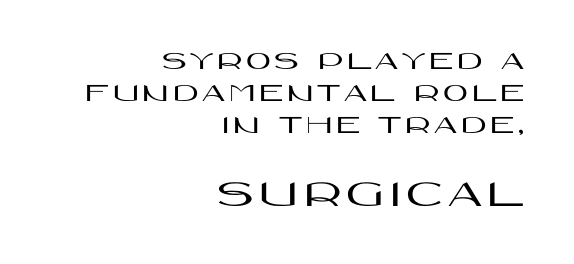
Plain, unruled lines of type. Larger block? The one below; the one above is distinctly smaller. Designer's note — italics off, roman on. Check where the strokes stop: nothing finishes them off — pure sans. Spacing verdict: proportional, widths tailored to each character.
